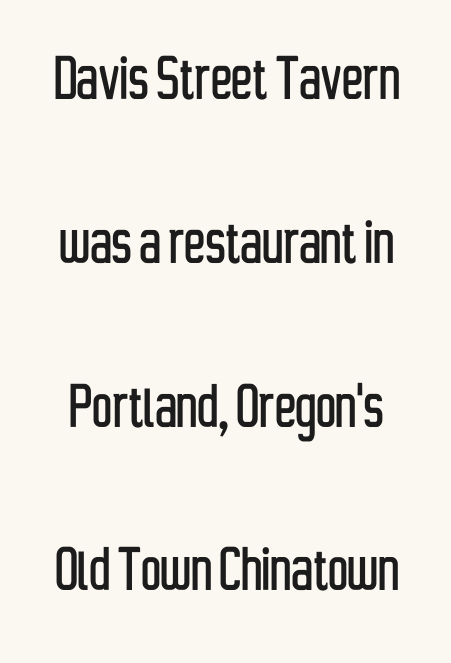
Each word holds together tightly as a unit, with standard inter-letter gaps. Check where the strokes stop: nothing finishes them off — pure sans. Regarding leading, the lines here are spaced well apart. The type sits square on the baseline with zero lean. The string is rendered with underlining switched off. Proportional: the letters do not fall into vertical columns.
